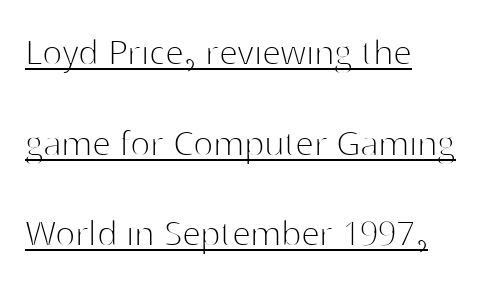
The image shows 42 px thin sans-serif type, upright; set left-aligned, loose line spacing (2.16x), normal letter spacing, underlined; high stroke contrast and a medium x-height.
